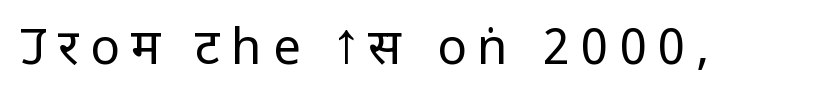
The image shows 49 px regular-weight, condensed sans-serif type, upright; set unusually wide letter spacing (+0.23 em), not underlined; low stroke contrast and a large x-height.
